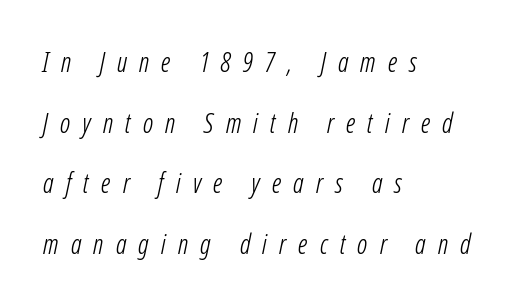
Q: Is the text bold? A: No.
Q: Is the text underlined? A: No.
Q: How is the paragraph aligned? A: Left-aligned.
Q: Is the spacing between letters normal or unusually wide? A: Unusually wide.
Q: Is the spacing between lines tight, normal or loose? A: Loose.
